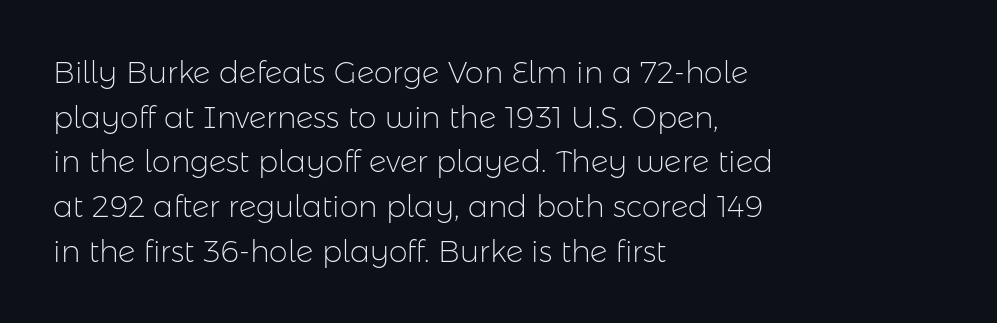
Q: Is the text bold? A: No.
Q: Is the text italic (slanted)? A: No, it is upright.
Q: Is the typeface a serif or a sans-serif typeface? A: Sans-serif.
Q: Is the text underlined? A: No.
Q: How is the paragraph aligned? A: Left-aligned.
Q: Is the spacing between letters normal or unusually wide? A: Normal.
Q: Is the spacing between lines tight, normal or loose? A: Normal.
Q: Width (condensed, normal, or wide)? A: Normal.
Q: Stroke contrast? A: Low.
Q: x-height? A: Medium.
Q: Monospaced? A: No.
